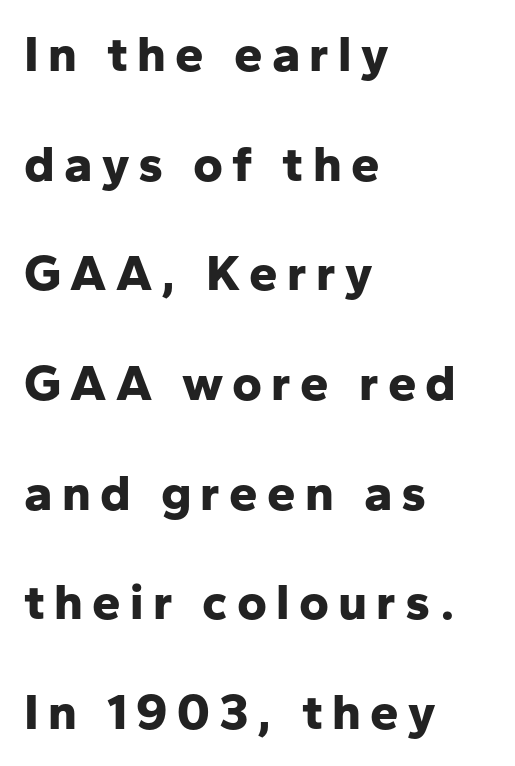
The image shows 51 px bold sans-serif type, upright; set left-aligned, loose line spacing (2.15x), not underlined; low stroke contrast and a medium x-height.
